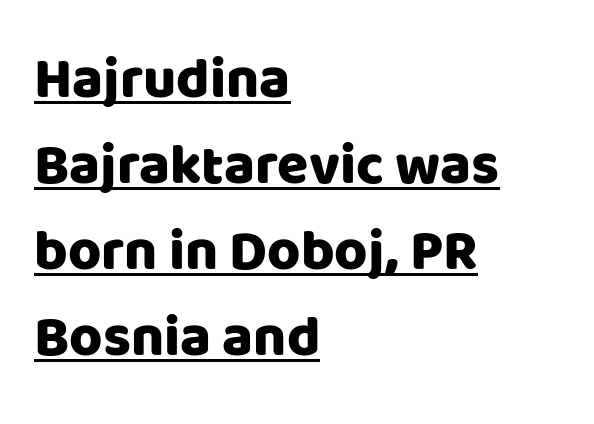
{"serif": "no", "italic": "no", "width": "normal", "stroke_contrast": "low", "x_height": "large", "monospaced": "no", "underline": "yes", "align": "left", "line_spacing": "normal", "line_spacing_ratio": 1.51, "letter_spacing": "normal", "letter_spacing_em": 0.0, "glyph_px": 57}
